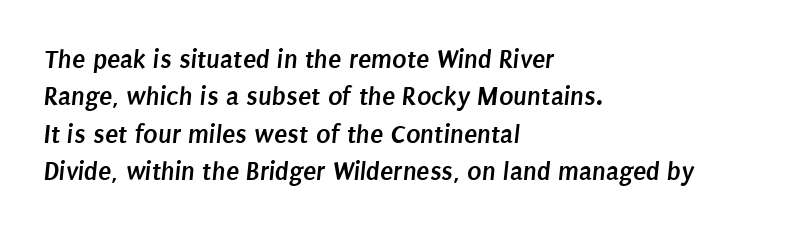
Is there much room between lines? A standard amount, neither cramped nor airy. Tracking value appears to be zero — textbook default spacing. No word sits above an underline. The setting favours the left margin, as ordinary paragraphs usually do. The rendering uses a bold face; every stroke is thick and dark.
